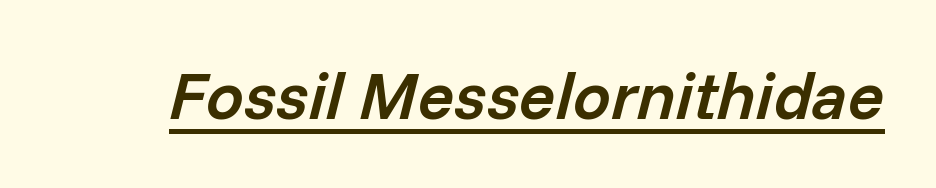
Q: Is the text bold? A: Semi-bold.
Q: Is the text italic (slanted)? A: Yes, it leans right by about 14 degrees.
Q: Is the text underlined? A: Yes.
Q: Is the spacing between letters normal or unusually wide? A: Normal.
Q: Width (condensed, normal, or wide)? A: Normal.
Q: Stroke contrast? A: Low.
Q: x-height? A: Medium.
Q: Monospaced? A: No.
